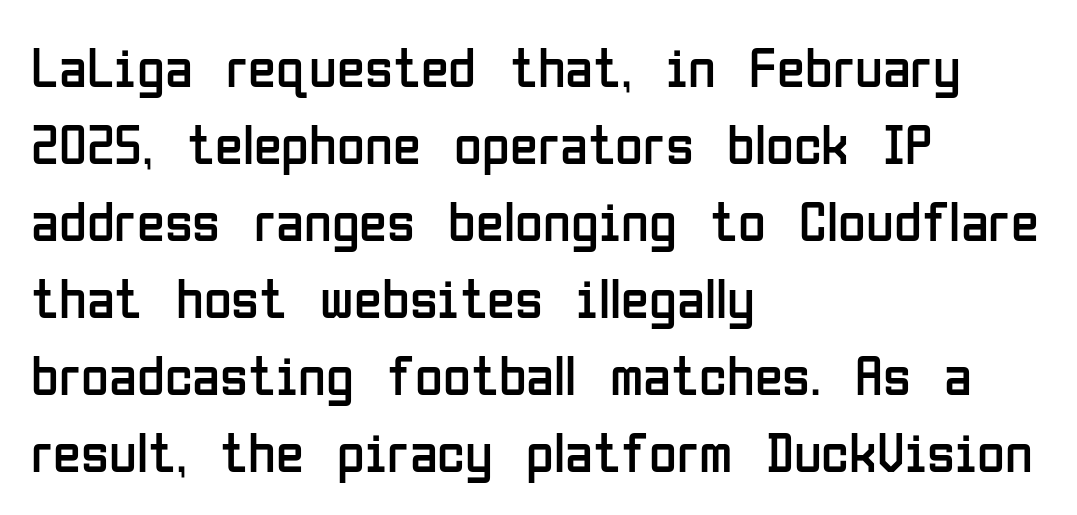
{"serif": "no", "italic": "no", "bold": "no", "weight": "regular", "width": "condensed", "stroke_contrast": "low", "x_height": "medium", "monospaced": "no", "underline": "no", "align": "left", "line_spacing": "normal", "line_spacing_ratio": 1.35, "letter_spacing": "normal", "letter_spacing_em": 0.0, "glyph_px": 57}
